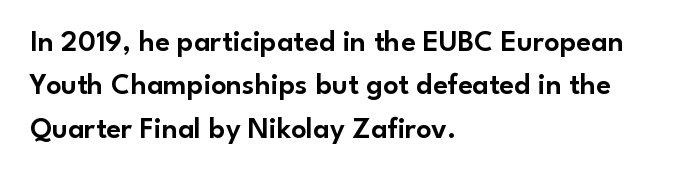
Q: Is the text italic (slanted)? A: No, it is upright.
Q: Is the typeface a serif or a sans-serif typeface? A: Sans-serif.
Q: Is the text underlined? A: No.
Q: How is the paragraph aligned? A: Left-aligned.
Q: Is the spacing between letters normal or unusually wide? A: Normal.
Q: Is the spacing between lines tight, normal or loose? A: Normal.
Q: Width (condensed, normal, or wide)? A: Normal.
Q: Stroke contrast? A: Low.
Q: x-height? A: Small.
Q: Monospaced? A: No.
